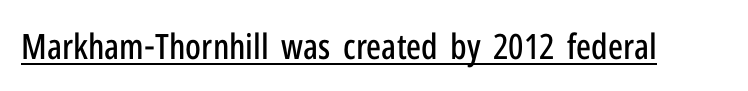
The image shows 35 px condensed sans-serif type, upright; set normal letter spacing, underlined; low stroke contrast and a medium x-height.
